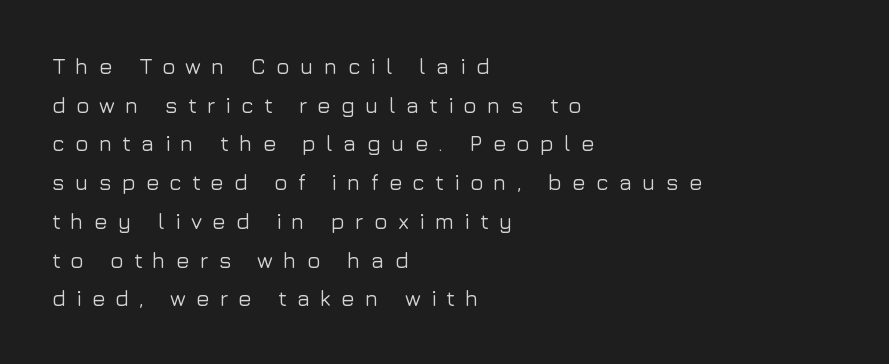
Q: Is the text italic (slanted)? A: No, it is upright.
Q: Is the text underlined? A: No.
Q: How is the paragraph aligned? A: Left-aligned.
Q: Is the spacing between letters normal or unusually wide? A: Unusually wide.
